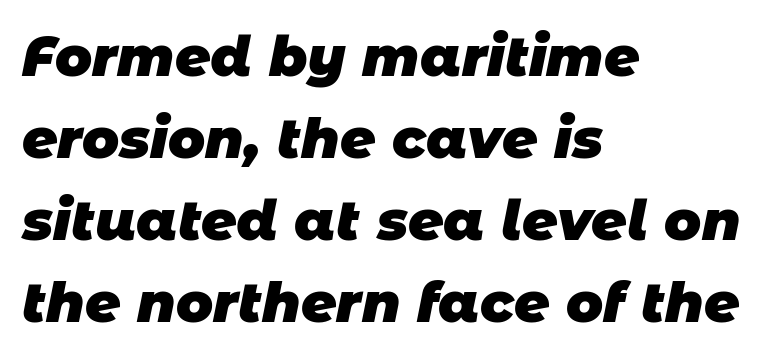
Strong, thick strokes mark this as bold type. Is the block centered? No — it sits flush against the left margin. Is this a fixed-width face? No — the glyphs have proportional, varying widths. Here the glyphs are tracked normally, forming tight word shapes.
